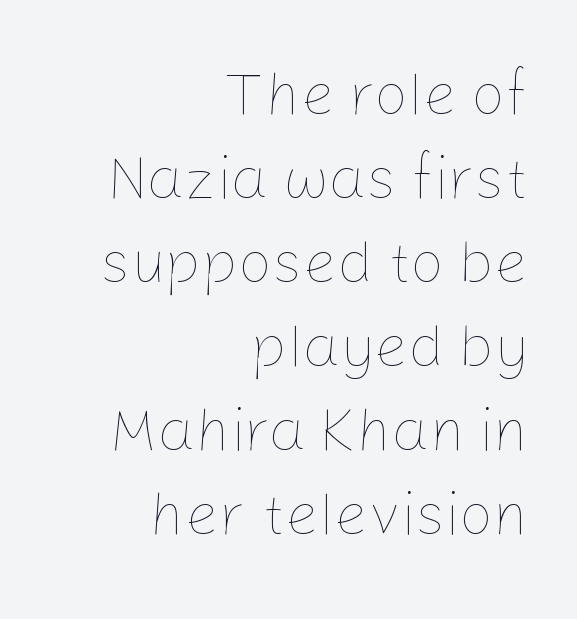
The image shows 60 px thin type, upright; set right-aligned, normal line spacing (1.4x), normal letter spacing, not underlined; low stroke contrast and a medium x-height.
